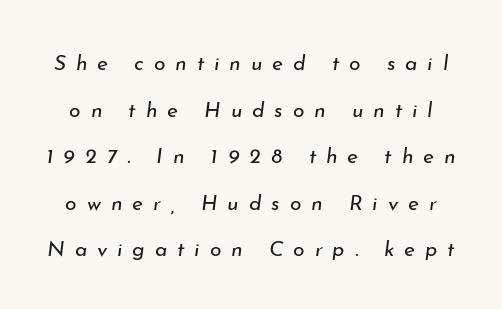
{"italic": "yes", "lean": "right", "slant_degrees": 7, "bold": "no", "underline": "no", "line_spacing": "loose", "line_spacing_ratio": 2.22, "letter_spacing": "wide", "letter_spacing_em": 0.47, "glyph_px": 21}
